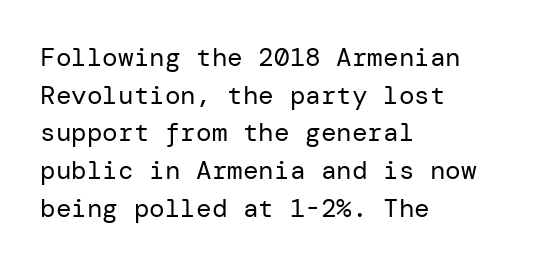
The image shows 26 px text type, upright; set left-aligned, normal line spacing (1.45x), normal letter spacing, not underlined.
